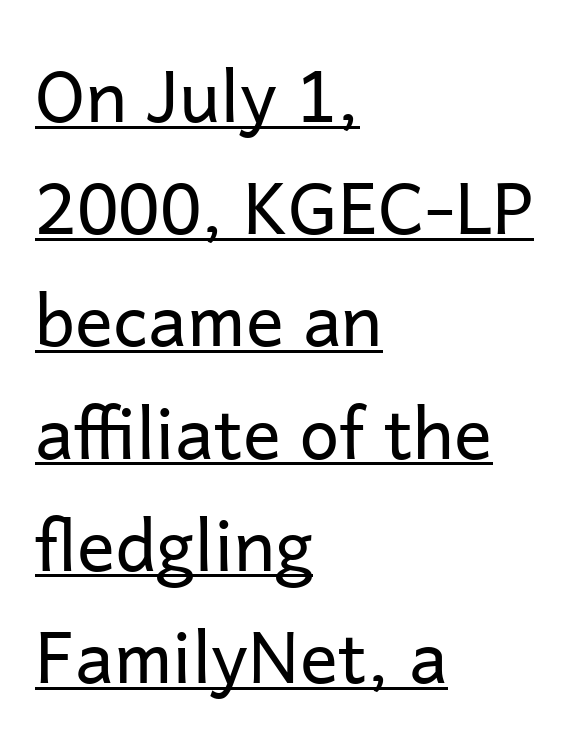
{"serif": "no", "italic": "no", "bold": "no", "weight": "regular", "width": "normal", "stroke_contrast": "low", "x_height": "medium", "monospaced": "no", "underline": "yes", "align": "left", "line_spacing": "normal", "line_spacing_ratio": 1.58, "letter_spacing": "normal", "letter_spacing_em": 0.0, "glyph_px": 71}
